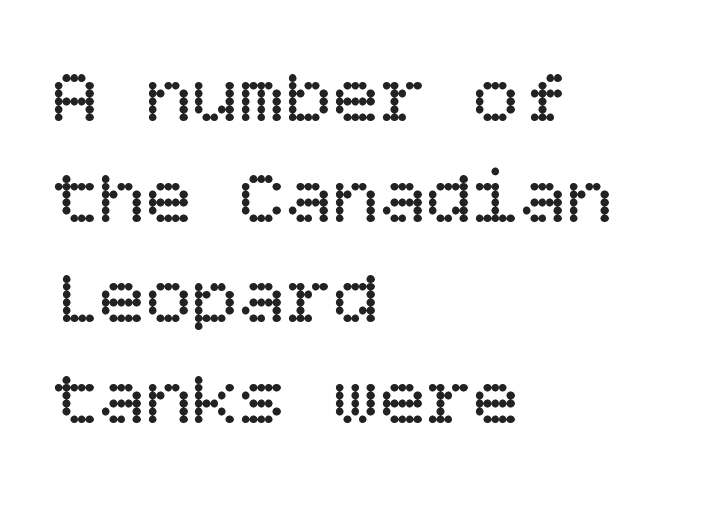
Line starts are locked; line ends wander. One glance says typical: line gaps are just what's usual. Letter spacing: default. A typesetter would mark this as roman, not italic. Glance below the letters and you will spot only blank space. Heft: none added — not bold.
